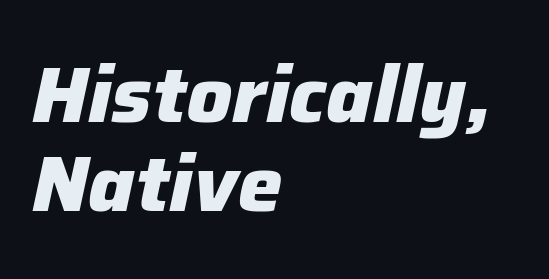
{"italic": "yes", "lean": "right", "slant_degrees": 12, "bold": "yes", "weight": "heavy", "width": "normal", "stroke_contrast": "low", "x_height": "medium", "monospaced": "no", "underline": "no", "align": "left", "line_spacing": "tight", "line_spacing_ratio": 1.13, "letter_spacing": "normal", "letter_spacing_em": 0.0, "glyph_px": 79}
